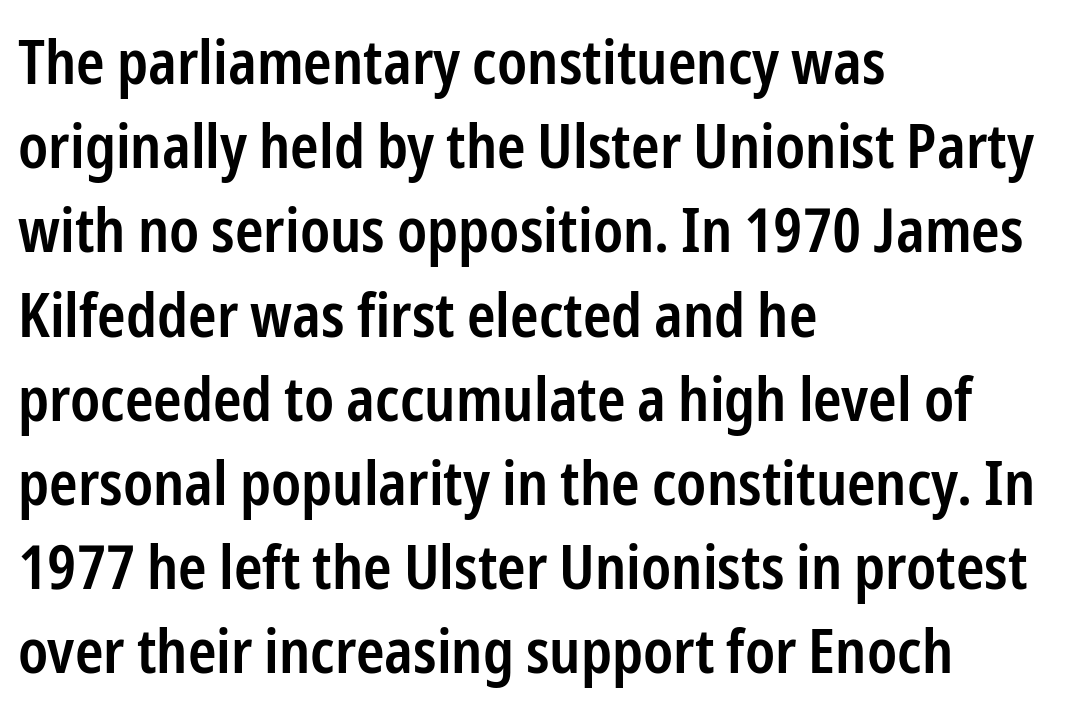
Q: Is the text bold? A: Semi-bold.
Q: Is the text italic (slanted)? A: No, it is upright.
Q: Is the typeface a serif or a sans-serif typeface? A: Sans-serif.
Q: Is the text underlined? A: No.
Q: How is the paragraph aligned? A: Left-aligned.
Q: Is the spacing between letters normal or unusually wide? A: Normal.
Q: Is the spacing between lines tight, normal or loose? A: Normal.
Q: Width (condensed, normal, or wide)? A: Condensed.
Q: Stroke contrast? A: Low.
Q: x-height? A: Medium.
Q: Monospaced? A: No.
